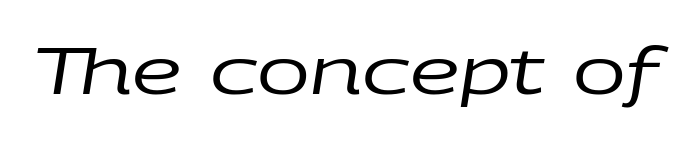
{"italic": "yes", "lean": "right", "slant_degrees": 9, "bold": "no", "weight": "regular", "width": "wide", "stroke_contrast": "low", "x_height": "large", "monospaced": "no", "underline": "no", "letter_spacing": "normal", "letter_spacing_em": 0.0, "glyph_px": 63}
